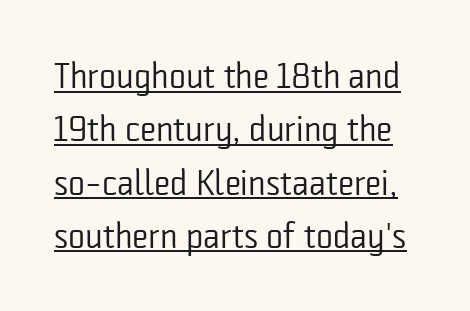
The image shows 36 px regular-weight, condensed sans-serif type, upright; set normal line spacing (1.48x), normal letter spacing, underlined; low stroke contrast and a medium x-height.
